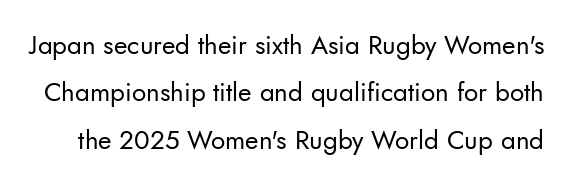
{"italic": "no", "bold": "no", "underline": "no", "line_spacing_ratio": 1.82, "letter_spacing": "normal", "letter_spacing_em": 0.0, "glyph_px": 26}
